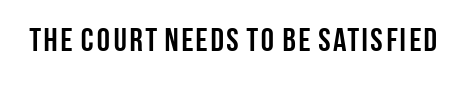
{"serif": "no", "italic": "no", "bold": "yes", "weight": "semibold", "width": "condensed", "stroke_contrast": "low", "x_height": "large", "monospaced": "no", "underline": "no", "letter_spacing": "normal", "letter_spacing_em": 0.0, "glyph_px": 33}
